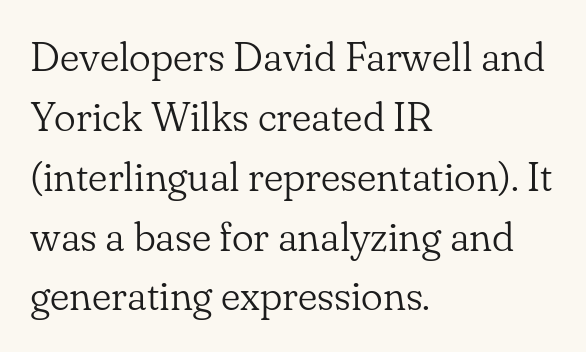
Q: Is the text bold? A: No.
Q: Is the text italic (slanted)? A: No, it is upright.
Q: Is the typeface a serif or a sans-serif typeface? A: Serif.
Q: Is the text underlined? A: No.
Q: How is the paragraph aligned? A: Left-aligned.
Q: Is the spacing between letters normal or unusually wide? A: Normal.
Q: Is the spacing between lines tight, normal or loose? A: Normal.
Q: Width (condensed, normal, or wide)? A: Normal.
Q: Stroke contrast? A: Low.
Q: x-height? A: Small.
Q: Monospaced? A: No.
